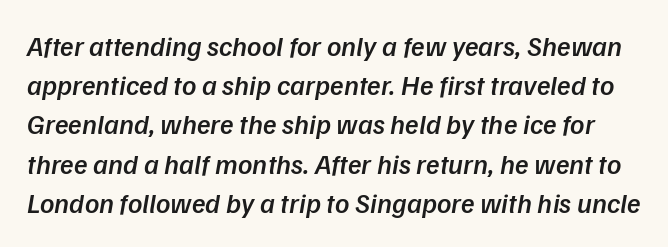
The image shows 28 px semibold sans-serif type; set normal line spacing (1.4x), normal letter spacing, not underlined; low stroke contrast and a medium x-height.
